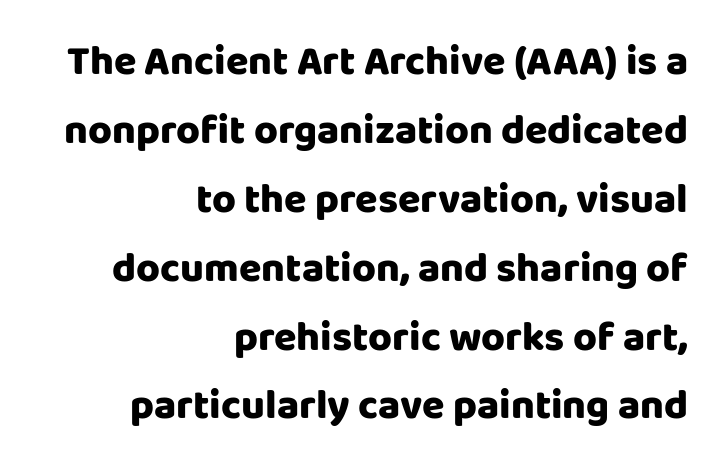
The image shows 41 px heavy sans-serif type, upright; set right-aligned, normal line spacing (1.68x), normal letter spacing, not underlined; low stroke contrast and a large x-height.
